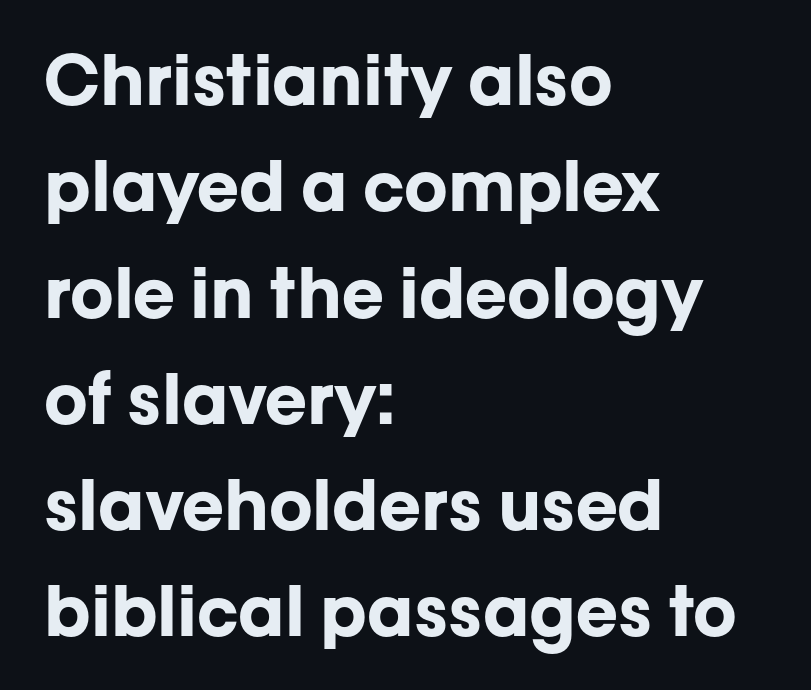
Is there much room between lines? A standard amount, neither cramped nor airy. This rendering leaves character spacing at its baseline value. Students, this is bold: see how much ink each stroke carries. Horizontal alignment here is leftward, the default for most running prose. A clean baseline with only descenders dipping below it.
